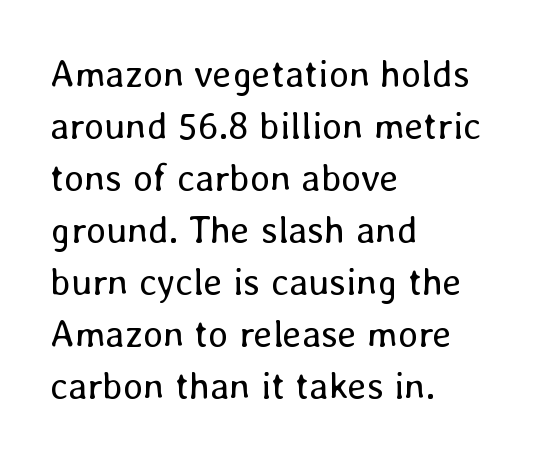
Q: Is the text bold? A: No.
Q: Is the text italic (slanted)? A: No, it is upright.
Q: Is the text underlined? A: No.
Q: How is the paragraph aligned? A: Left-aligned.
Q: Is the spacing between letters normal or unusually wide? A: Normal.
Q: Is the spacing between lines tight, normal or loose? A: Normal.
Q: Width (condensed, normal, or wide)? A: Normal.
Q: Stroke contrast? A: Low.
Q: x-height? A: Medium.
Q: Monospaced? A: No.
